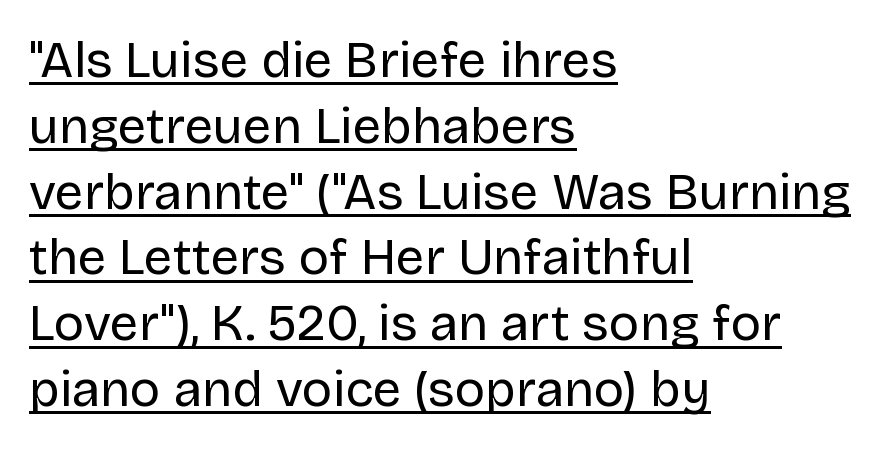
Alignment: flush left. It's the straight-up-and-down kind of type. You can see a thin bar hugging the bottom of the glyphs. The space between consecutive lines is moderate. Stem width sits at or under what a default text font uses. The letters advance in unequal steps, a hallmark of proportional type.
